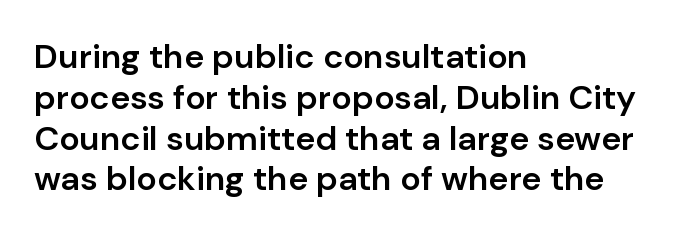
Left-aligned paragraph, ragged on the right. Observe the absence of serifs on each vertical stroke in this sample. The space beneath each line is pristine and unruled. The glyphs have the mass of a demibold cut, below bold. The face used here is proportionally spaced, like ordinary book or web type.
